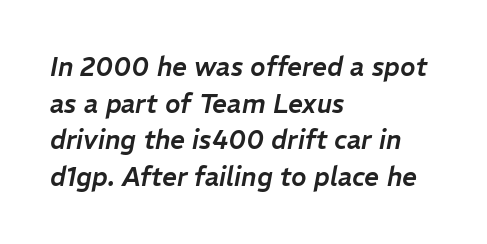
Q: Is the text italic (slanted)? A: Yes, it leans right by about 11 degrees.
Q: Is the text underlined? A: No.
Q: How is the paragraph aligned? A: Left-aligned.
Q: Is the spacing between letters normal or unusually wide? A: Normal.
Q: Is the spacing between lines tight, normal or loose? A: Normal.
